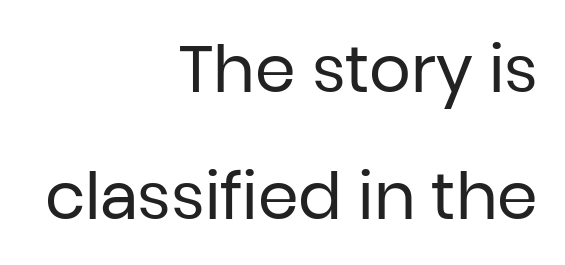
Q: Is the text bold? A: No.
Q: Is the text italic (slanted)? A: No, it is upright.
Q: Is the typeface a serif or a sans-serif typeface? A: Sans-serif.
Q: Is the text underlined? A: No.
Q: How is the paragraph aligned? A: Right-aligned.
Q: Is the spacing between letters normal or unusually wide? A: Normal.
Q: Is the spacing between lines tight, normal or loose? A: Loose.
Q: Width (condensed, normal, or wide)? A: Normal.
Q: Stroke contrast? A: Low.
Q: x-height? A: Medium.
Q: Monospaced? A: No.
